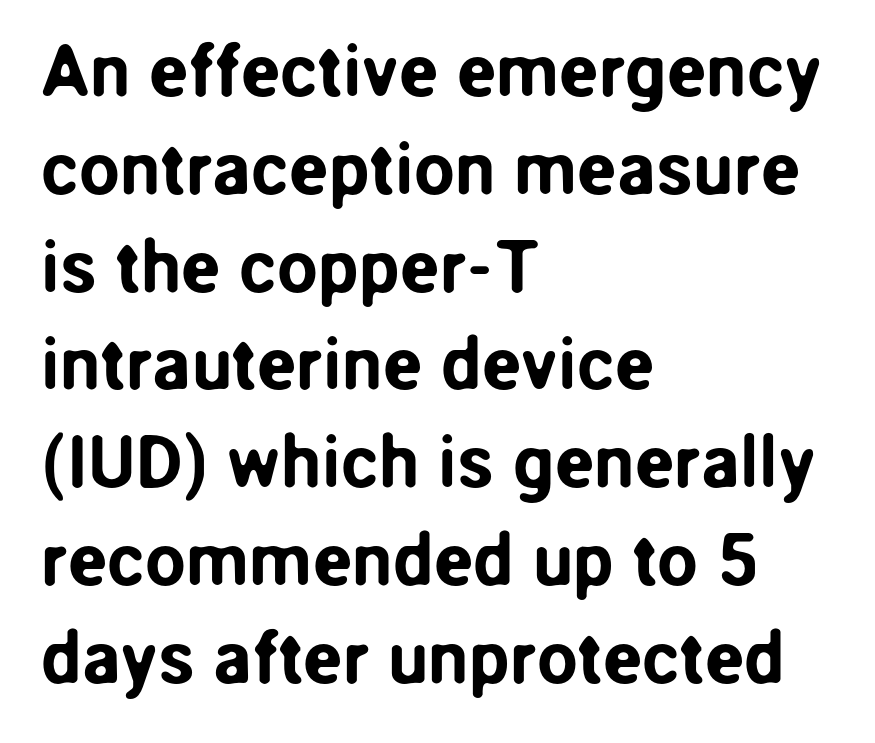
The image shows 73 px sans-serif type, upright; set left-aligned, normal line spacing (1.34x), normal letter spacing, not underlined; low stroke contrast and a medium x-height.
